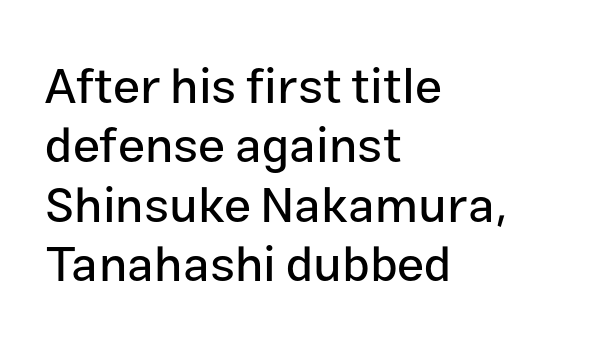
{"serif": "no", "italic": "no", "width": "normal", "stroke_contrast": "low", "x_height": "medium", "monospaced": "no", "underline": "no", "align": "left", "line_spacing_ratio": 1.21, "letter_spacing": "normal", "letter_spacing_em": 0.0, "glyph_px": 49}
